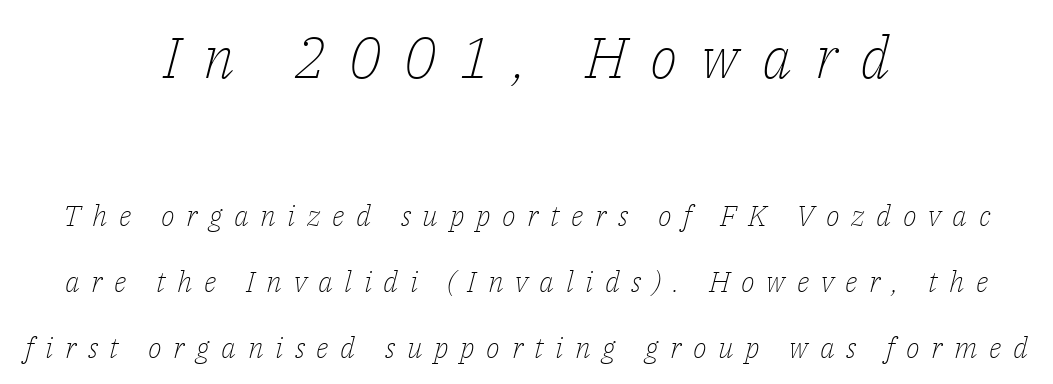
Which of the two is more prominent by size? The first, at the top. Note the varied advance widths — an 'i' is clearly narrower than an 'm'. The font family rendered here belongs to the serif group. Unbolded letterforms with no extra heft.
